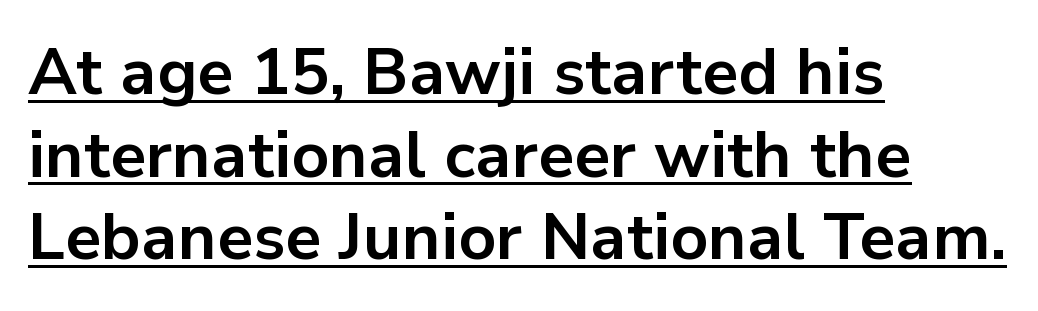
{"serif": "no", "italic": "no", "bold": "yes", "weight": "bold", "width": "normal", "stroke_contrast": "low", "x_height": "medium", "monospaced": "no", "underline": "yes", "align": "left", "line_spacing": "normal", "line_spacing_ratio": 1.27, "letter_spacing": "normal", "letter_spacing_em": 0.0, "glyph_px": 65}
